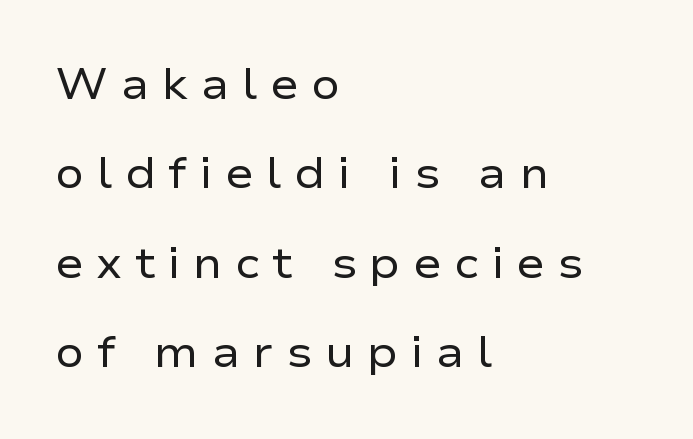
The characters display no serif detailing; their extremities are plain. Summary of vertical rhythm: relaxed, with wide interline spacing. All the whitespace from short lines collects on the right. The passage shown is not underscored anywhere.
